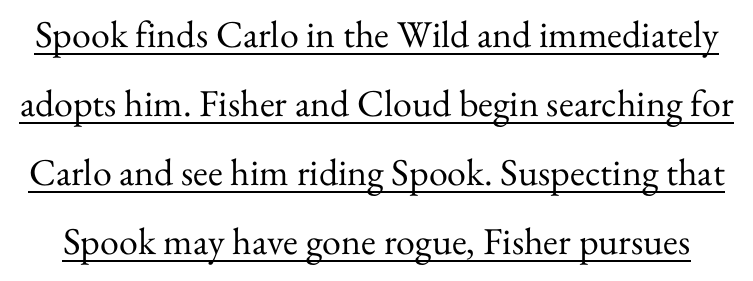
{"serif": "yes", "italic": "no", "bold": "no", "weight": "regular", "width": "normal", "stroke_contrast": "medium", "x_height": "small", "monospaced": "no", "underline": "yes", "line_spacing_ratio": 1.82, "letter_spacing": "normal", "letter_spacing_em": 0.0, "glyph_px": 38}
